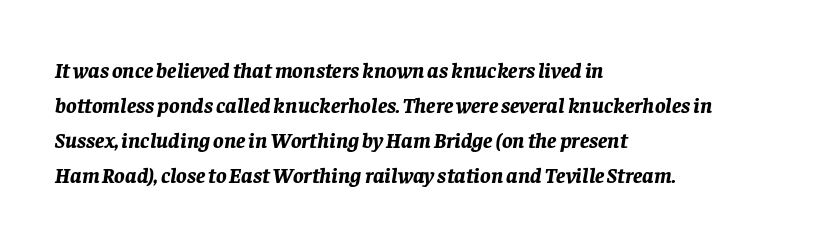
Heavy, bold letterforms. Successive baselines arrive at the customary interval. There's an unmistakable incline to the writing here. This rendering features lettering with no underline.
